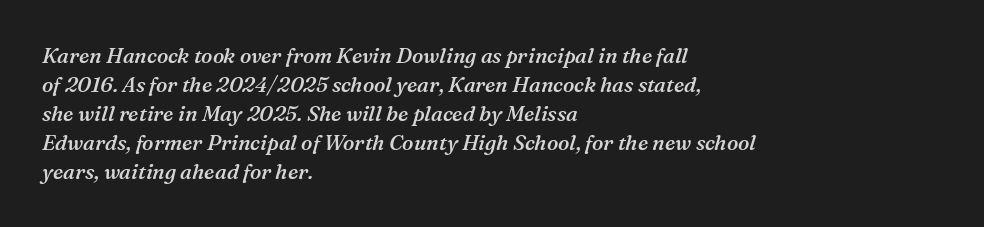
Q: Is the text bold? A: Semi-bold.
Q: Is the text italic (slanted)? A: Yes, it leans right by about 16 degrees.
Q: Is the text underlined? A: No.
Q: How is the paragraph aligned? A: Left-aligned.
Q: Is the spacing between letters normal or unusually wide? A: Normal.
Q: Is the spacing between lines tight, normal or loose? A: Normal.
